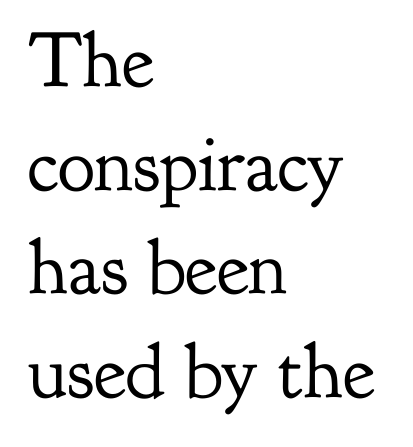
{"serif": "yes", "italic": "no", "bold": "no", "weight": "regular", "width": "normal", "stroke_contrast": "low", "x_height": "small", "monospaced": "no", "underline": "no", "align": "left", "line_spacing": "normal", "line_spacing_ratio": 1.33, "letter_spacing": "normal", "letter_spacing_em": 0.0, "glyph_px": 78}
